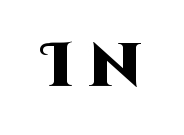
{"serif": "no", "italic": "no", "bold": "yes", "weight": "heavy", "width": "normal", "stroke_contrast": "high", "x_height": "large", "monospaced": "no", "underline": "no", "letter_spacing": "wide", "letter_spacing_em": 0.25, "glyph_px": 62}
